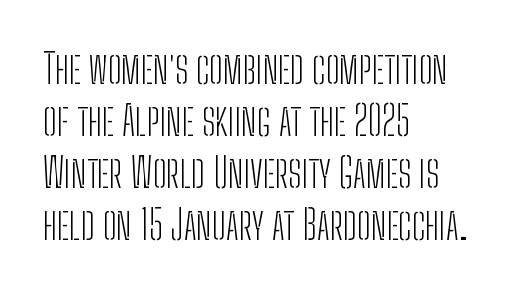
Think of a printed novel: that variable character pitch is what you see here. Normally led — the rows are evenly, conventionally spaced. Stroke terminals: plain, sans-serif. Upright lettering throughout. Letters rest on an invisible, unmarked baseline.
